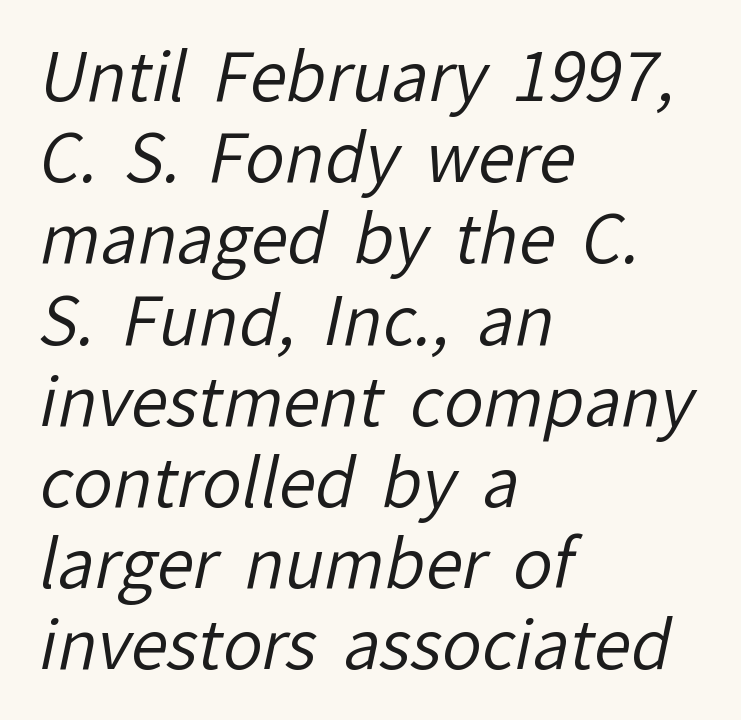
{"serif": "no", "bold": "no", "weight": "regular", "width": "normal", "stroke_contrast": "low", "x_height": "medium", "monospaced": "no", "underline": "no", "align": "left", "line_spacing_ratio": 1.23, "letter_spacing": "normal", "letter_spacing_em": 0.0, "glyph_px": 66}
